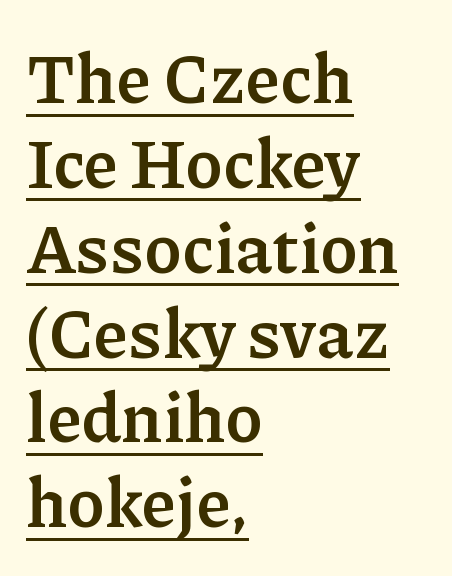
Unlike italic type, these characters show no tilt at all. The rendering anchors every line to the left-hand side. Short note: letters normally spaced. Old-style or modern, the face here clearly has serifs.
